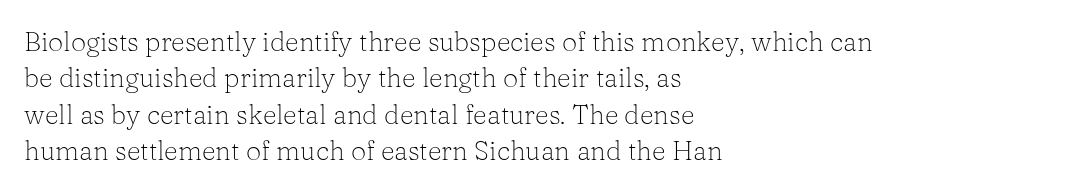
Upright lettering throughout. Reading down the column, the eye jumps a familiar distance to each next line. The typesetting does not lean heavy: it is not bold. Horizontal alignment here is leftward, the default for most running prose. The space directly below the letters is spotless. Glyph-to-glyph distance matches everyday printed text.
